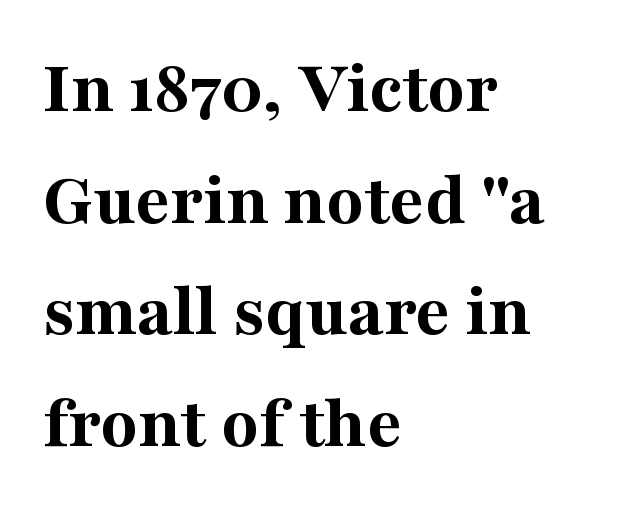
Q: Is the text bold? A: Yes.
Q: Is the text italic (slanted)? A: No, it is upright.
Q: Is the typeface a serif or a sans-serif typeface? A: Serif.
Q: Is the text underlined? A: No.
Q: How is the paragraph aligned? A: Left-aligned.
Q: Is the spacing between letters normal or unusually wide? A: Normal.
Q: Is the spacing between lines tight, normal or loose? A: Normal.
Q: Width (condensed, normal, or wide)? A: Normal.
Q: Stroke contrast? A: Medium.
Q: x-height? A: Medium.
Q: Monospaced? A: No.
